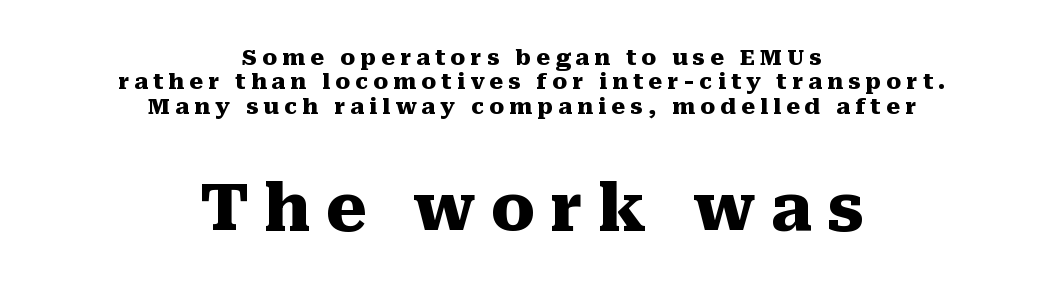
Spacing verdict: proportional, widths tailored to each character. The compositor balanced each line on the midline. The passage shown is typeset with a serif family. Underline: absent.
